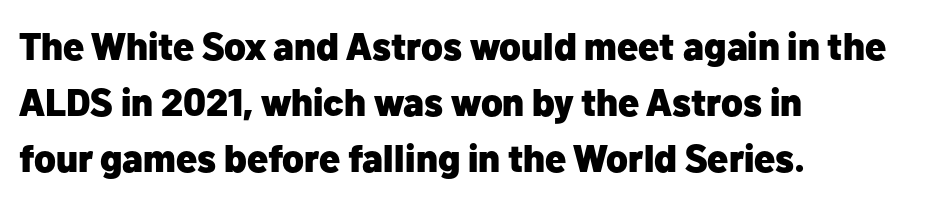
{"serif": "no", "italic": "no", "bold": "yes", "weight": "heavy", "width": "normal", "stroke_contrast": "low", "x_height": "medium", "monospaced": "no", "underline": "no", "align": "left", "line_spacing": "normal", "line_spacing_ratio": 1.48, "letter_spacing": "normal", "letter_spacing_em": 0.0, "glyph_px": 38}
